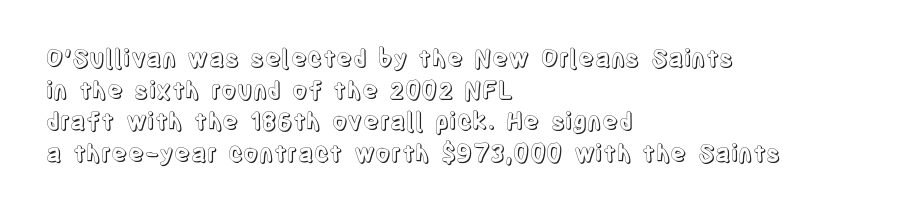
Q: Is the text italic (slanted)? A: No, it is upright.
Q: Is the text underlined? A: No.
Q: How is the paragraph aligned? A: Left-aligned.
Q: Is the spacing between letters normal or unusually wide? A: Normal.
Q: Is the spacing between lines tight, normal or loose? A: Normal.
